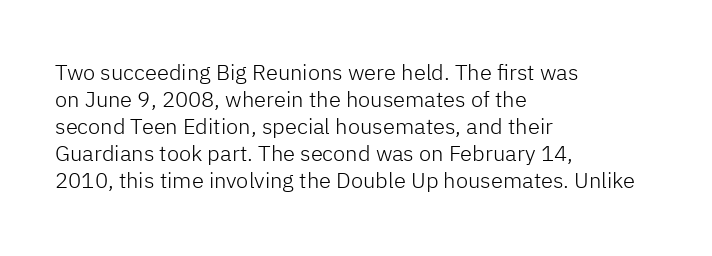
Q: Is the text bold? A: No.
Q: Is the text italic (slanted)? A: No, it is upright.
Q: Is the text underlined? A: No.
Q: How is the paragraph aligned? A: Left-aligned.
Q: Is the spacing between letters normal or unusually wide? A: Normal.
